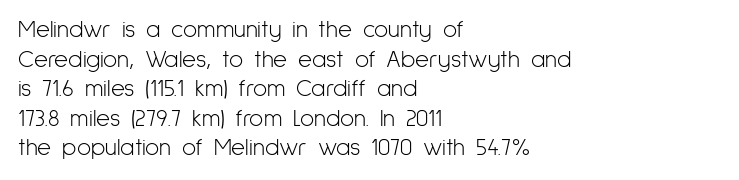
Words appear dense and cohesive because spacing is normal. Stem width sits at or under what a default text font uses. Honestly, there is no underline to notice here at all. The lettering stays uniformly vertical, giving the passage a roman look.
